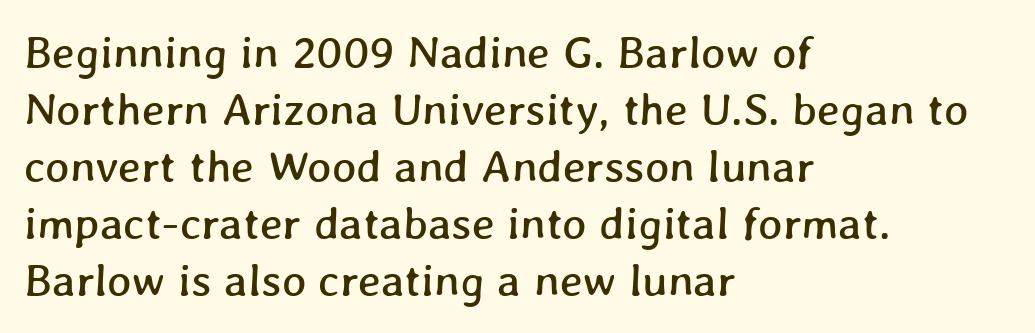
Q: Is the text underlined? A: No.
Q: How is the paragraph aligned? A: Left-aligned.
Q: Is the spacing between letters normal or unusually wide? A: Normal.
Q: Width (condensed, normal, or wide)? A: Normal.
Q: Stroke contrast? A: Low.
Q: x-height? A: Medium.
Q: Monospaced? A: No.
